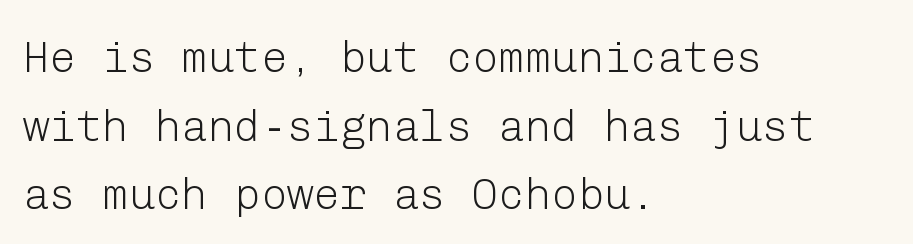
Line beginnings align vertically; line endings do not. This is not heavy type; no bold has been used. A normal amount of white space separates one row of letters from the next. These lines keep a tight, regular rhythm from letter to letter. The letters stand upright; this is a roman face. The face used here is a sans, in the tradition of grotesques and geometrics.
